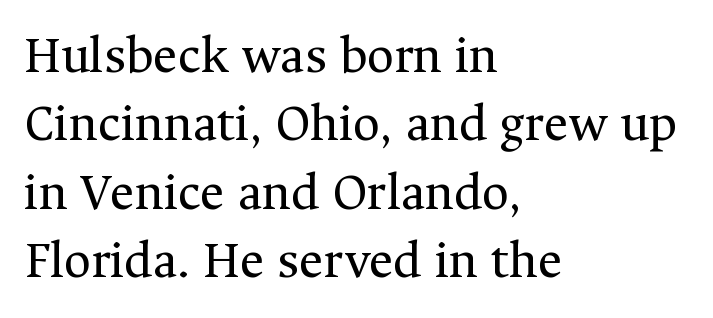
A typesetter would call this proportional, since set widths differ per character. Honestly, the letter spacing is just normal — you wouldn't notice it. Check the space under the baseline: it is left empty. Typeset ragged right — the left edge is the straight one.
